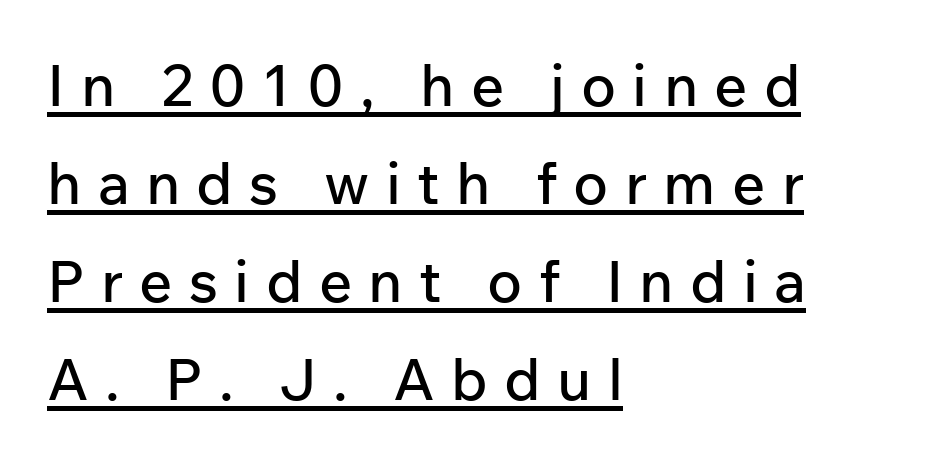
Q: Is the text italic (slanted)? A: No, it is upright.
Q: Is the typeface a serif or a sans-serif typeface? A: Sans-serif.
Q: Is the text underlined? A: Yes.
Q: How is the paragraph aligned? A: Left-aligned.
Q: Is the spacing between letters normal or unusually wide? A: Unusually wide.
Q: Is the spacing between lines tight, normal or loose? A: Normal.
Q: Width (condensed, normal, or wide)? A: Normal.
Q: Stroke contrast? A: Low.
Q: x-height? A: Medium.
Q: Monospaced? A: No.
